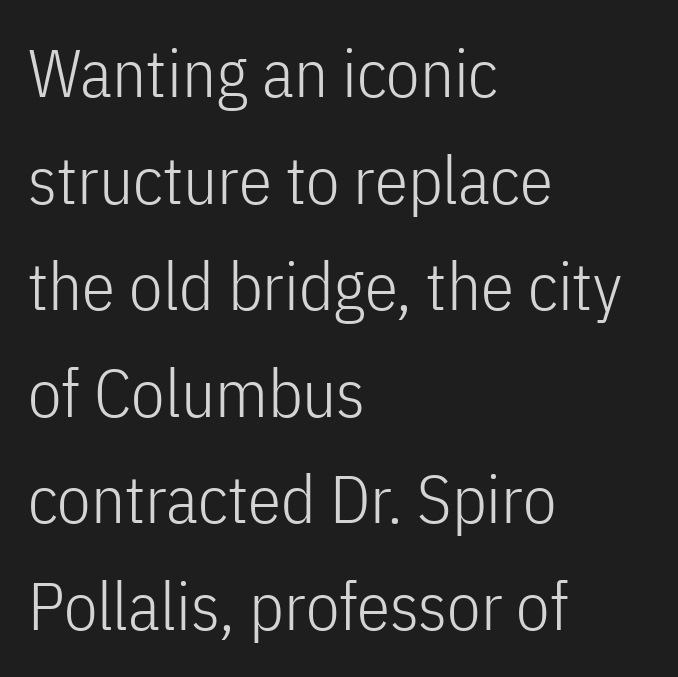
The image shows 67 px light, condensed sans-serif type, upright; set left-aligned, normal line spacing (1.59x), normal letter spacing, not underlined; low stroke contrast and a medium x-height.
